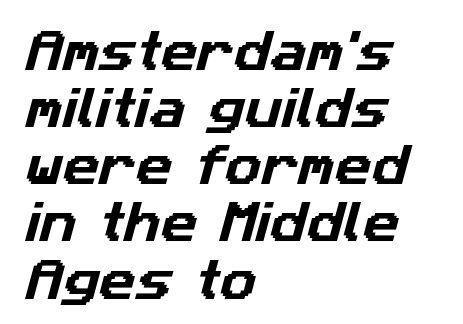
The image shows 45 px sans-serif type; set left-aligned, normal line spacing (1.27x), normal letter spacing, not underlined; low stroke contrast and a medium x-height.
